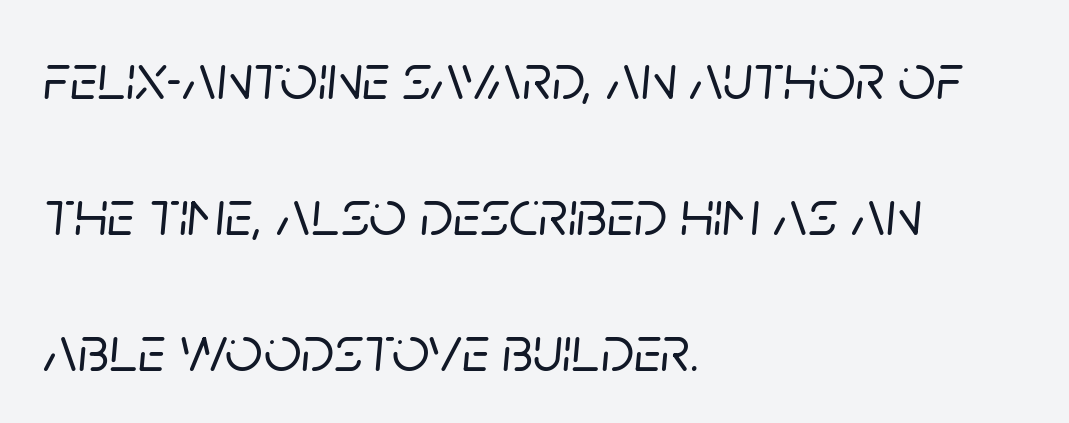
Each letter keeps its own natural width here, so spacing adapts to shape. Caption: multi-line text, flush left, ragged right. The font's italic variant was chosen for this text. Between one letter and the next there's only the usual sliver of space. Type without underlining.
